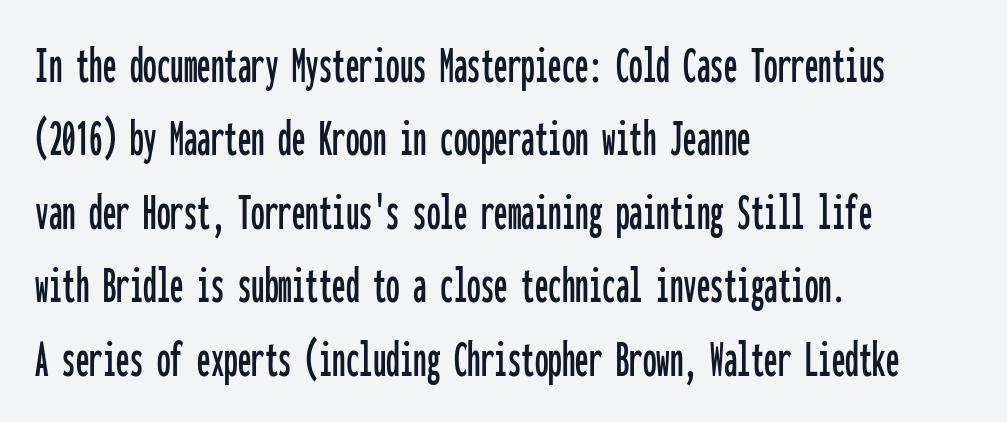
Q: Is the text italic (slanted)? A: No, it is upright.
Q: Is the typeface a serif or a sans-serif typeface? A: Sans-serif.
Q: Is the text underlined? A: No.
Q: How is the paragraph aligned? A: Left-aligned.
Q: Is the spacing between letters normal or unusually wide? A: Normal.
Q: Is the spacing between lines tight, normal or loose? A: Normal.
Q: Width (condensed, normal, or wide)? A: Condensed.
Q: Stroke contrast? A: Low.
Q: x-height? A: Medium.
Q: Monospaced? A: Yes.
